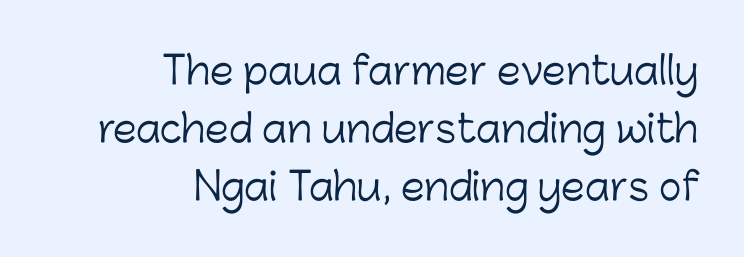
Decoration check: the copy has no underline. Tracking value appears to be zero — textbook default spacing. Posture: vertical. You can tell from the bare stems that sans-serif type was used. Stroke thickness stays within the range of a standard reading face or lighter. Successive baselines arrive at the customary interval.
